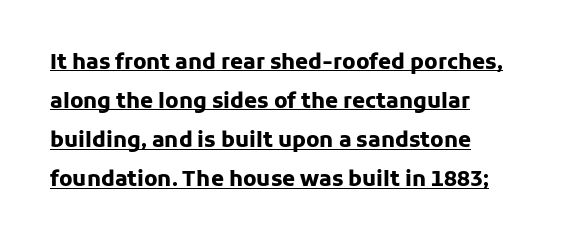
Q: Is the text bold? A: Yes.
Q: Is the text italic (slanted)? A: No, it is upright.
Q: Is the text underlined? A: Yes.
Q: How is the paragraph aligned? A: Left-aligned.
Q: Is the spacing between letters normal or unusually wide? A: Normal.
